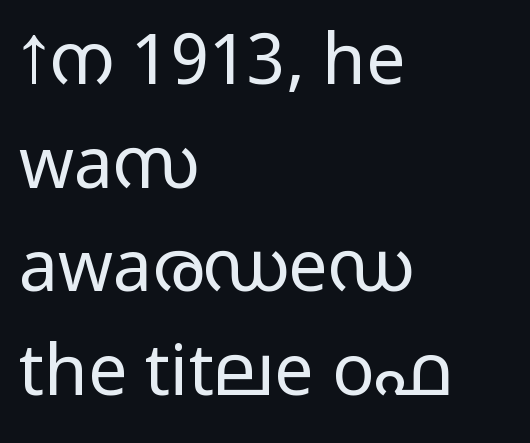
Q: Is the text bold? A: No.
Q: Is the text italic (slanted)? A: No, it is upright.
Q: Is the typeface a serif or a sans-serif typeface? A: Sans-serif.
Q: Is the text underlined? A: No.
Q: How is the paragraph aligned? A: Left-aligned.
Q: Is the spacing between letters normal or unusually wide? A: Normal.
Q: Is the spacing between lines tight, normal or loose? A: Normal.
Q: Width (condensed, normal, or wide)? A: Wide.
Q: Stroke contrast? A: Low.
Q: x-height? A: Medium.
Q: Monospaced? A: No.
